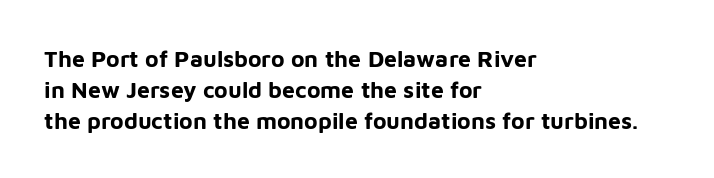
Q: Is the text bold? A: Yes.
Q: Is the text italic (slanted)? A: No, it is upright.
Q: Is the text underlined? A: No.
Q: How is the paragraph aligned? A: Left-aligned.
Q: Is the spacing between letters normal or unusually wide? A: Normal.
Q: Is the spacing between lines tight, normal or loose? A: Normal.
